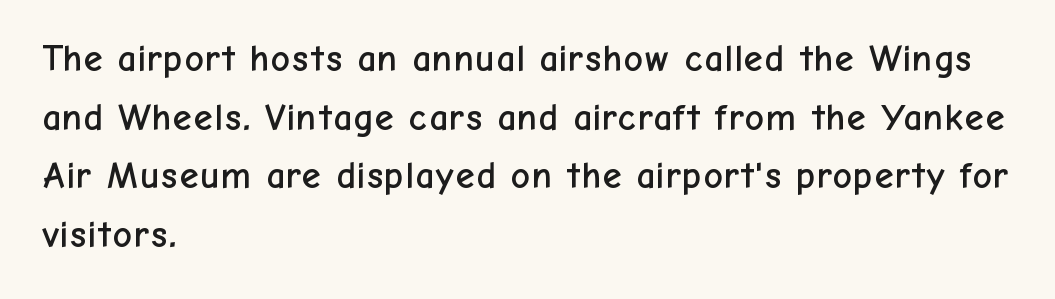
The image shows 38 px sans-serif type, upright; set left-aligned, normal line spacing (1.54x), normal letter spacing, not underlined; low stroke contrast and a medium x-height.
